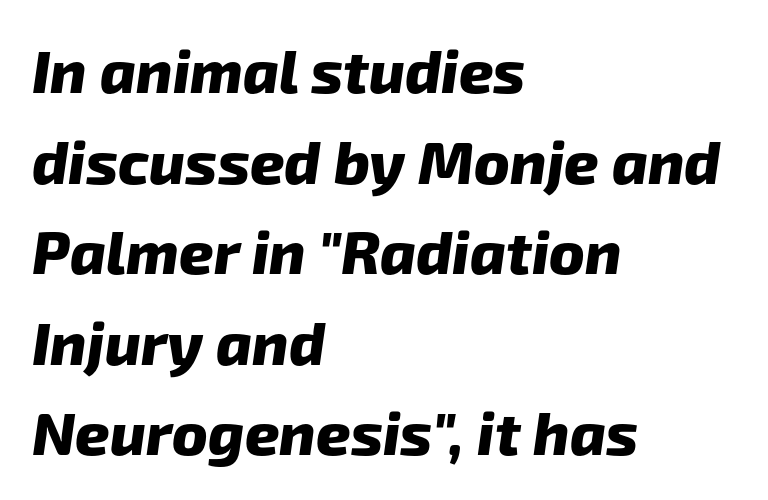
Q: Is the text bold? A: Yes.
Q: Is the typeface a serif or a sans-serif typeface? A: Sans-serif.
Q: Is the text underlined? A: No.
Q: How is the paragraph aligned? A: Left-aligned.
Q: Is the spacing between letters normal or unusually wide? A: Normal.
Q: Is the spacing between lines tight, normal or loose? A: Normal.
Q: Width (condensed, normal, or wide)? A: Normal.
Q: Stroke contrast? A: Low.
Q: x-height? A: Medium.
Q: Monospaced? A: No.
